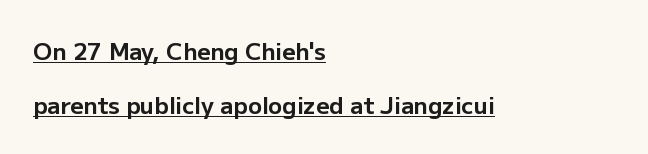
{"italic": "no", "bold": "yes", "underline": "yes", "align": "left", "line_spacing": "loose", "line_spacing_ratio": 2.33, "letter_spacing": "normal", "letter_spacing_em": 0.0, "glyph_px": 23}
